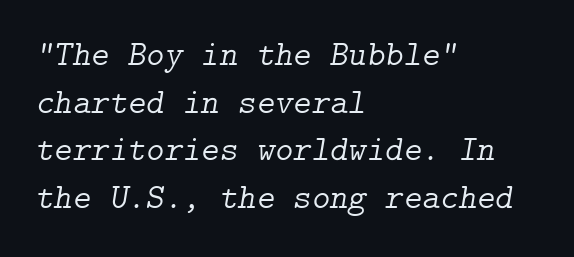
{"serif": "yes", "italic": "yes", "lean": "right", "slant_degrees": 9, "bold": "no", "weight": "light", "width": "normal", "stroke_contrast": "low", "x_height": "medium", "underline": "no", "align": "left", "line_spacing": "normal", "line_spacing_ratio": 1.36, "letter_spacing": "normal", "letter_spacing_em": 0.0, "glyph_px": 35}
